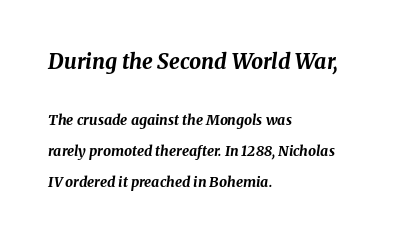
Q: Is the text bold? A: Yes.
Q: Is the text italic (slanted)? A: Yes, it leans right by about 8 degrees.
Q: Is the text underlined? A: No.
Q: How is the paragraph aligned? A: Left-aligned.
Q: Is the spacing between letters normal or unusually wide? A: Normal.
Q: Is the spacing between lines tight, normal or loose? A: Loose.
Q: Which block of text is set in a larger size, the first (top) or the second (bottom)? A: The first (top) one.
